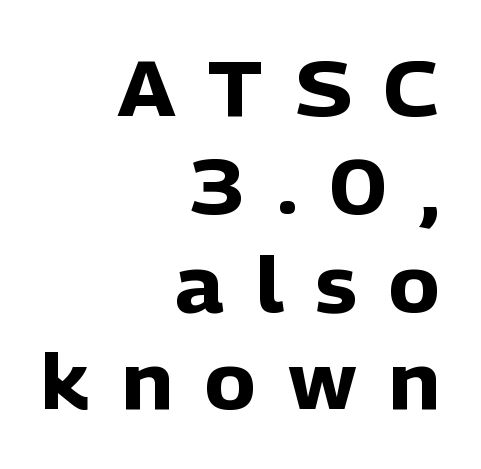
Q: Is the text bold? A: Yes.
Q: Is the text italic (slanted)? A: No, it is upright.
Q: Is the typeface a serif or a sans-serif typeface? A: Sans-serif.
Q: Is the text underlined? A: No.
Q: How is the paragraph aligned? A: Right-aligned.
Q: Is the spacing between letters normal or unusually wide? A: Unusually wide.
Q: Is the spacing between lines tight, normal or loose? A: Normal.
Q: Width (condensed, normal, or wide)? A: Normal.
Q: Stroke contrast? A: Low.
Q: x-height? A: Medium.
Q: Monospaced? A: No.
